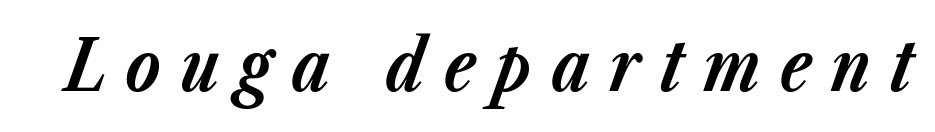
{"italic": "yes", "lean": "right", "slant_degrees": 23, "bold": "yes", "weight": "bold", "width": "normal", "stroke_contrast": "low", "x_height": "medium", "monospaced": "no", "underline": "no", "letter_spacing": "wide", "letter_spacing_em": 0.27, "glyph_px": 71}
